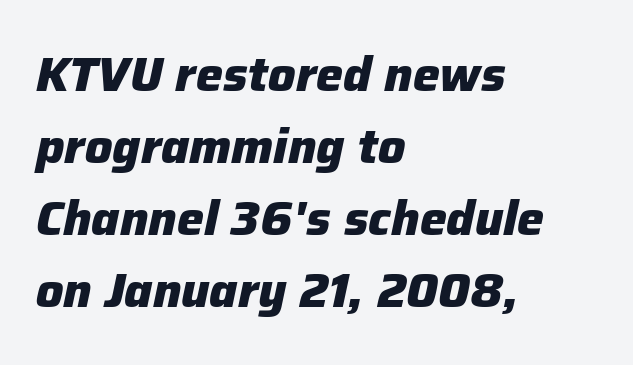
This sample keeps an unexceptional amount of space between lines. Type without underlining. Each letter keeps its own natural width here, so spacing adapts to shape. The whole block is typeset with a tilt. Between one letter and the next there's only the usual sliver of space.
